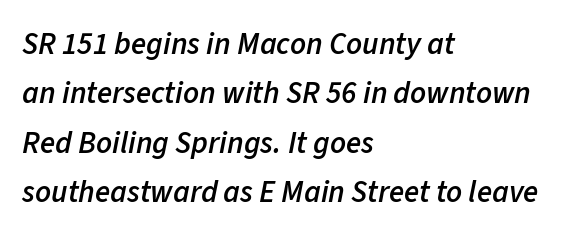
Character widths vary here, with narrow letters taking less room than wide ones. Does the lettering tilt? It does — this is italic. Horizontally, the lines are justified to the leading edge only. A typesetter would call this leading conventional body-copy spacing. The space directly below the letters is spotless. The letters are semibold — heavier than regular but short of a full bold.
